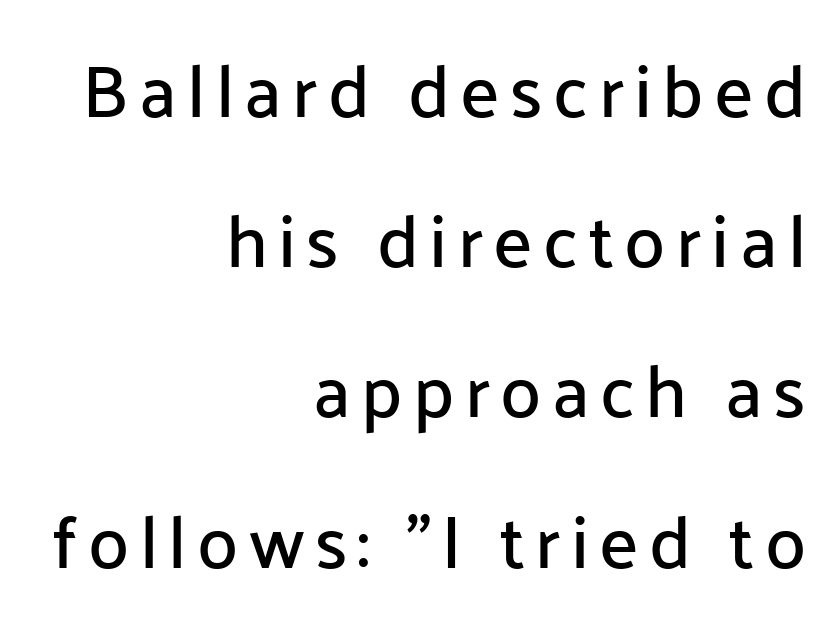
Examine the stroke ends and you'll find no serifs. Italic: no, the glyphs are upright roman. A great deal of white space separates one row of letters from the next. The zone under the glyphs is completely vacant. Proportional: the letters do not fall into vertical columns. Line endings align vertically; line beginnings do not.
